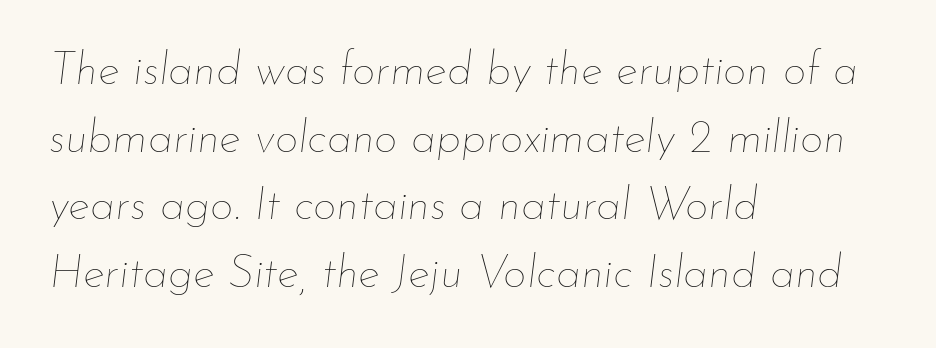
The image shows 46 px thin type, italic (leaning right); set left-aligned, normal line spacing (1.47x), normal letter spacing, not underlined; low stroke contrast and a small x-height.
